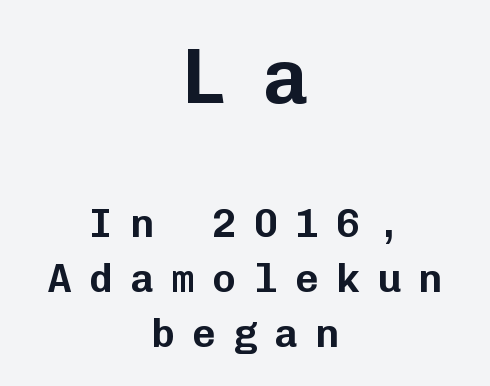
{"serif": "no", "italic": "no", "width": "normal", "stroke_contrast": "low", "x_height": "medium", "monospaced": "yes", "underline": "no", "align": "center", "line_spacing": "normal", "line_spacing_ratio": 1.37, "letter_spacing": "wide", "letter_spacing_em": 0.43, "larger_block": "first", "size_ratio": 1.98, "glyph_px": 79}
